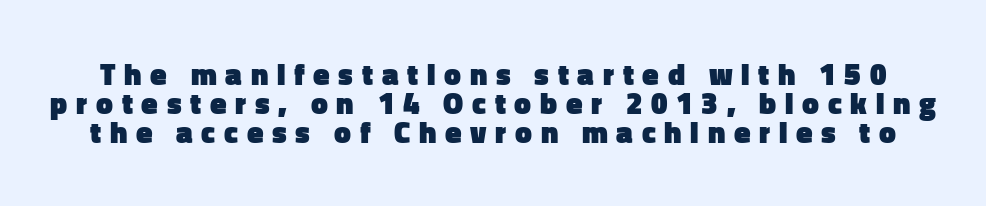
Heft: maximum for text — a bold. The space beneath each line is pristine and unruled. Inter-character spacing is expanded well beyond the font's built-in metrics. The block of text is dense from top to bottom, with scant space between rows. Varying glyph widths throughout — classic text-font behaviour.
